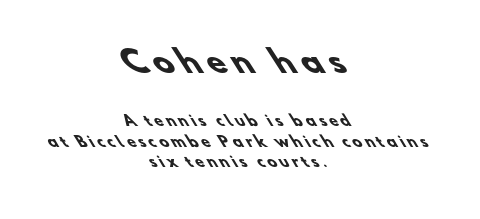
Teacher's note: observe the equal gaps on both sides — that is centered alignment. The block of text has a typical density, with ordinary space between rows. Caption: expanded tracking, letters set apart. Font category for this specimen: sans-serif. A clean baseline with only descenders dipping below it.
